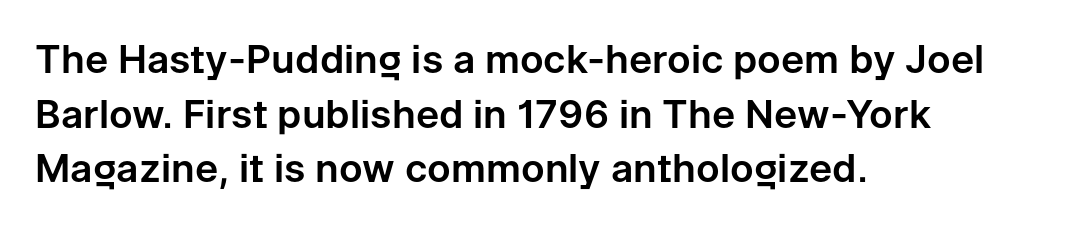
Q: Is the text italic (slanted)? A: No, it is upright.
Q: Is the typeface a serif or a sans-serif typeface? A: Sans-serif.
Q: Is the text underlined? A: No.
Q: How is the paragraph aligned? A: Left-aligned.
Q: Is the spacing between letters normal or unusually wide? A: Normal.
Q: Is the spacing between lines tight, normal or loose? A: Normal.
Q: Width (condensed, normal, or wide)? A: Normal.
Q: Stroke contrast? A: Low.
Q: x-height? A: Medium.
Q: Monospaced? A: No.
